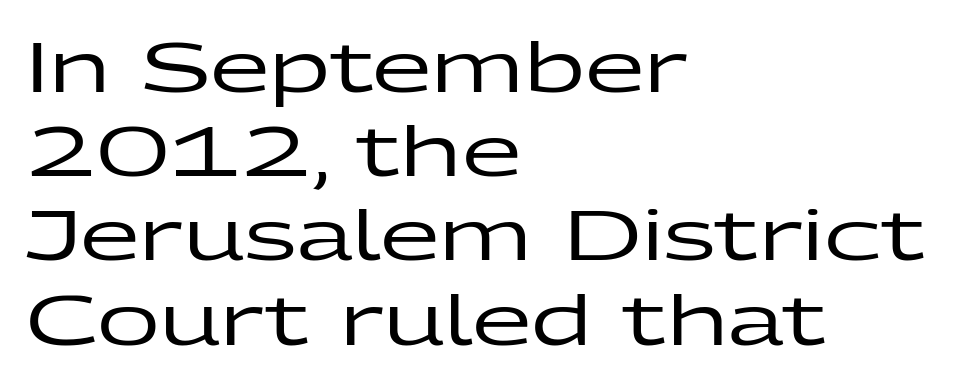
The image shows 69 px wide sans-serif type, upright; set left-aligned, line spacing 1.22x, normal letter spacing, not underlined; low stroke contrast and a medium x-height.
